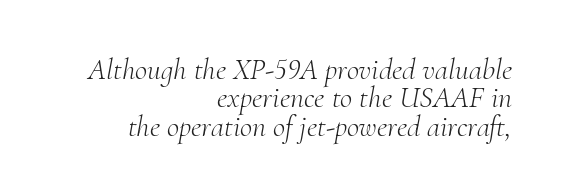
Line ends are locked; line starts wander. A bare baseline throughout the passage. The characters are drawn with everyday or finer stroke widths. The rendering uses a small line-height, squeezing the rows. The passage shown leans; its letterforms are oblique.
